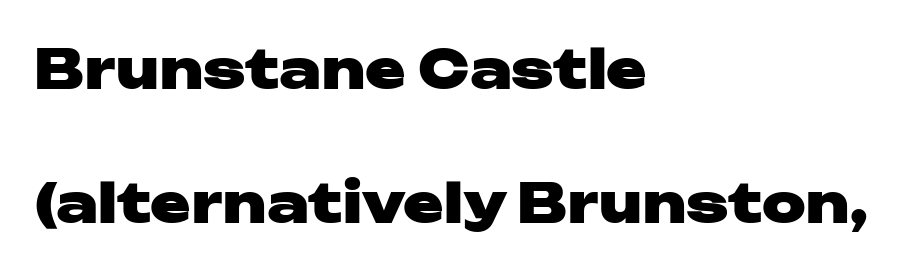
The image shows 54 px heavy, wide sans-serif type, upright; set left-aligned, loose line spacing (2.48x), normal letter spacing, not underlined; low stroke contrast and a medium x-height.
